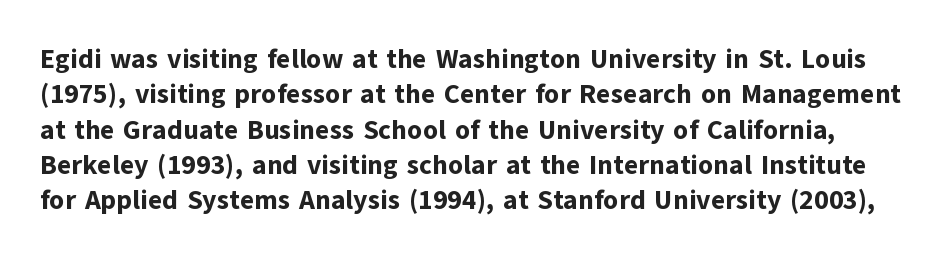
The image shows 27 px bold type, upright; set normal line spacing (1.31x), normal letter spacing, not underlined.
